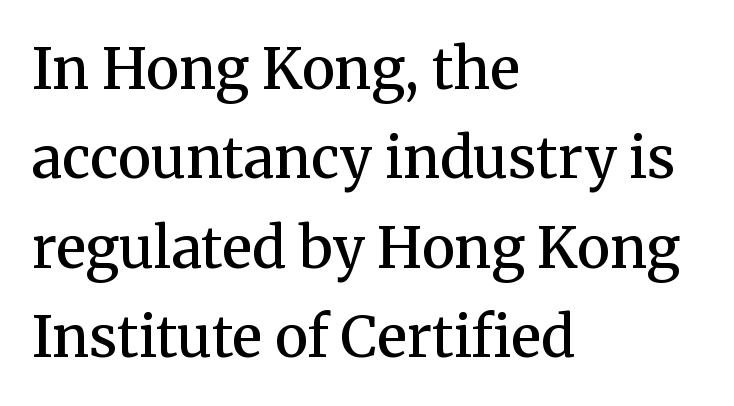
The image shows 57 px semibold serif type, upright; set left-aligned, normal line spacing (1.57x), normal letter spacing, not underlined; medium stroke contrast and a medium x-height.
